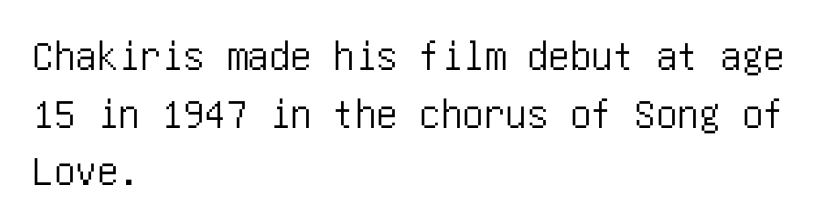
Q: Is the text italic (slanted)? A: No, it is upright.
Q: Is the typeface a serif or a sans-serif typeface? A: Sans-serif.
Q: Is the text underlined? A: No.
Q: How is the paragraph aligned? A: Left-aligned.
Q: Is the spacing between letters normal or unusually wide? A: Normal.
Q: Is the spacing between lines tight, normal or loose? A: Normal.
Q: Width (condensed, normal, or wide)? A: Condensed.
Q: Stroke contrast? A: Low.
Q: x-height? A: Large.
